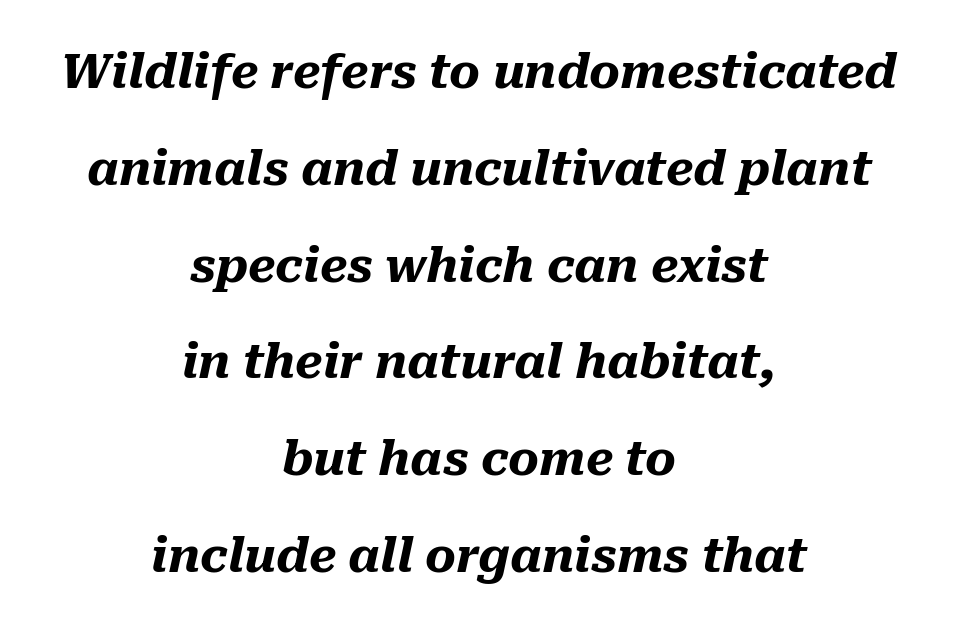
Spacing verdict: proportional, widths tailored to each character. Does the weight exceed regular? Yes, all the way to bold. Honestly, the rows look like they've been pulled way apart. It's the slanting kind of type. Tracking value appears to be zero — textbook default spacing. Any mark beneath the type? The region is blank.
